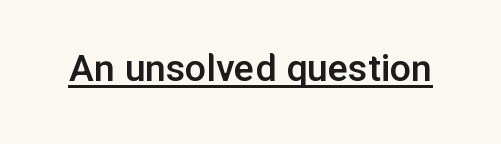
{"serif": "no", "italic": "no", "bold": "semi", "weight": "semibold", "width": "normal", "stroke_contrast": "low", "x_height": "medium", "monospaced": "no", "underline": "yes", "letter_spacing": "normal", "letter_spacing_em": 0.0, "glyph_px": 42}
